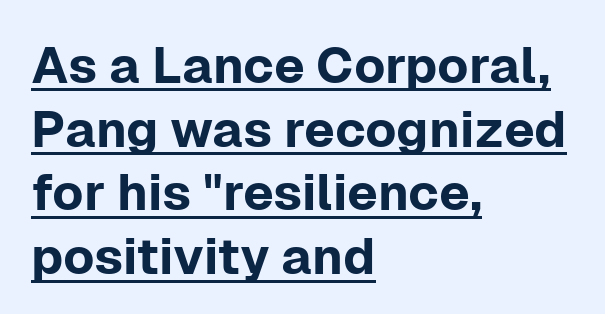
Q: Is the text italic (slanted)? A: No, it is upright.
Q: Is the typeface a serif or a sans-serif typeface? A: Sans-serif.
Q: Is the text underlined? A: Yes.
Q: How is the paragraph aligned? A: Left-aligned.
Q: Is the spacing between letters normal or unusually wide? A: Normal.
Q: Is the spacing between lines tight, normal or loose? A: Normal.
Q: Width (condensed, normal, or wide)? A: Normal.
Q: Stroke contrast? A: Low.
Q: x-height? A: Medium.
Q: Monospaced? A: No.
